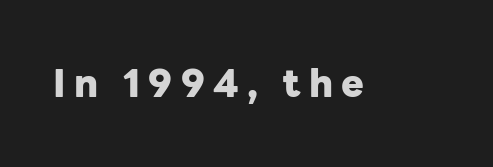
Q: Is the text bold? A: Yes.
Q: Is the text italic (slanted)? A: No, it is upright.
Q: Is the typeface a serif or a sans-serif typeface? A: Sans-serif.
Q: Is the text underlined? A: No.
Q: Is the spacing between letters normal or unusually wide? A: Unusually wide.
Q: Width (condensed, normal, or wide)? A: Normal.
Q: Stroke contrast? A: Low.
Q: x-height? A: Medium.
Q: Monospaced? A: No.
